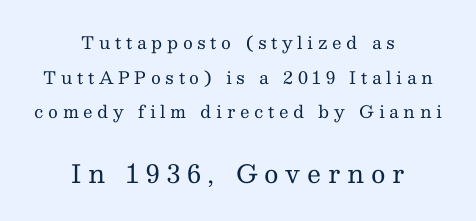
The image shows 25 px text type, upright; set centered, loose line spacing (2.03x), unusually wide letter spacing (+0.27 em), not underlined; the second (bottom) block is 1.47x larger.
